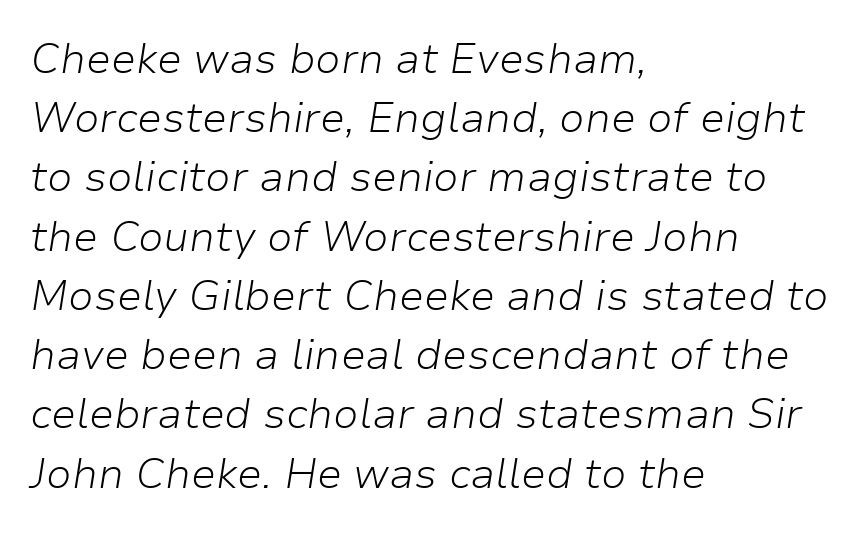
Q: Is the text bold? A: No.
Q: Is the text italic (slanted)? A: Yes, it leans right by about 9 degrees.
Q: Is the text underlined? A: No.
Q: How is the paragraph aligned? A: Left-aligned.
Q: Is the spacing between letters normal or unusually wide? A: Normal.
Q: Is the spacing between lines tight, normal or loose? A: Normal.
Q: Width (condensed, normal, or wide)? A: Normal.
Q: Stroke contrast? A: Low.
Q: x-height? A: Medium.
Q: Monospaced? A: No.
